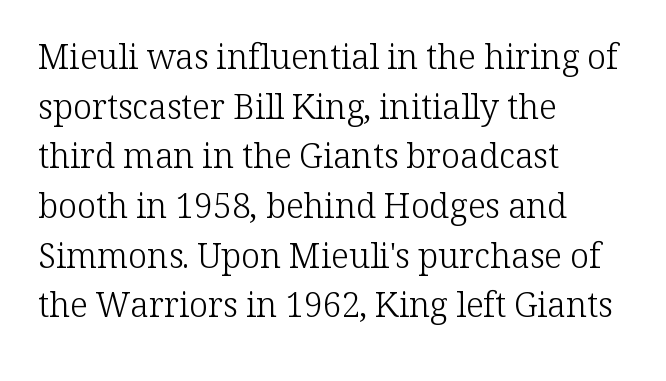
{"serif": "yes", "italic": "no", "bold": "no", "weight": "light", "width": "normal", "stroke_contrast": "low", "x_height": "medium", "monospaced": "no", "underline": "no", "align": "left", "line_spacing": "normal", "line_spacing_ratio": 1.46, "letter_spacing": "normal", "letter_spacing_em": 0.0, "glyph_px": 34}
